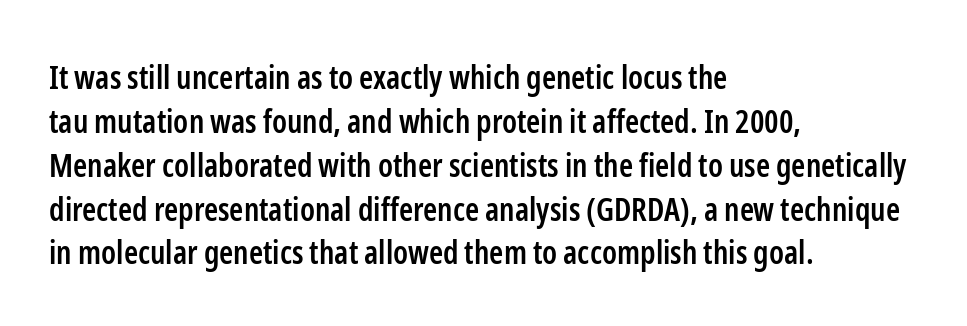
Q: Is the text bold? A: Semi-bold.
Q: Is the text italic (slanted)? A: No, it is upright.
Q: Is the typeface a serif or a sans-serif typeface? A: Sans-serif.
Q: Is the text underlined? A: No.
Q: How is the paragraph aligned? A: Left-aligned.
Q: Is the spacing between letters normal or unusually wide? A: Normal.
Q: Is the spacing between lines tight, normal or loose? A: Normal.
Q: Width (condensed, normal, or wide)? A: Condensed.
Q: Stroke contrast? A: Low.
Q: x-height? A: Medium.
Q: Monospaced? A: No.
